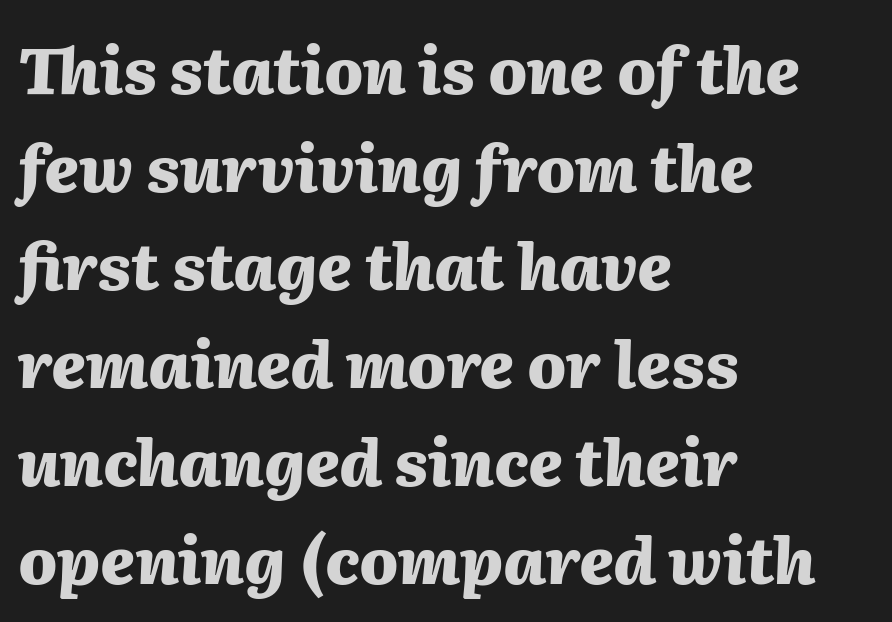
Here the designer chose a conventional face with non-uniform glyph widths. The typography opts for an oblique posture over an upright one. The lines sit at an ordinary, default distance from one another. The letters are bold, with thick, heavy strokes. Alignment: flush left.
